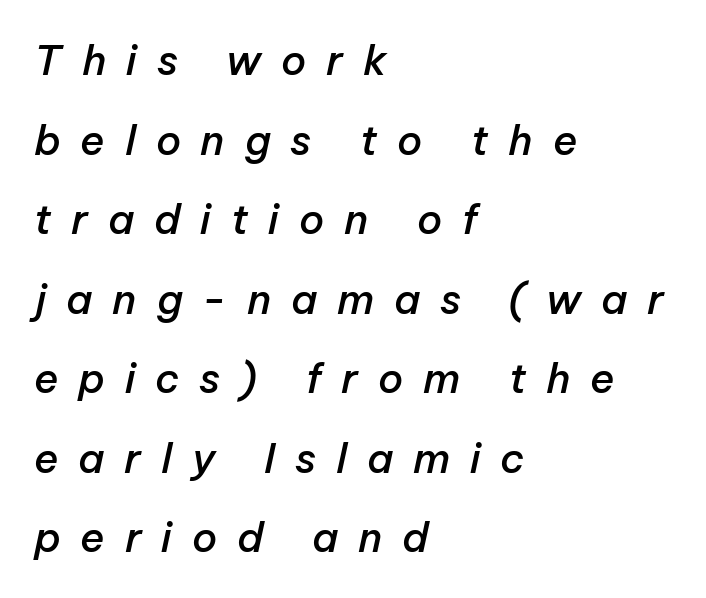
The image shows 41 px semibold type, italic (leaning right); set left-aligned, loose line spacing (1.94x), unusually wide letter spacing (+0.48 em), not underlined; low stroke contrast and a medium x-height.
